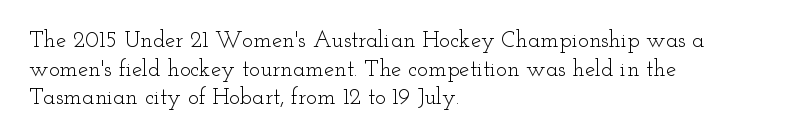
{"italic": "no", "bold": "no", "underline": "no", "align": "left", "line_spacing": "normal", "line_spacing_ratio": 1.25, "letter_spacing": "normal", "letter_spacing_em": 0.0, "glyph_px": 23}
